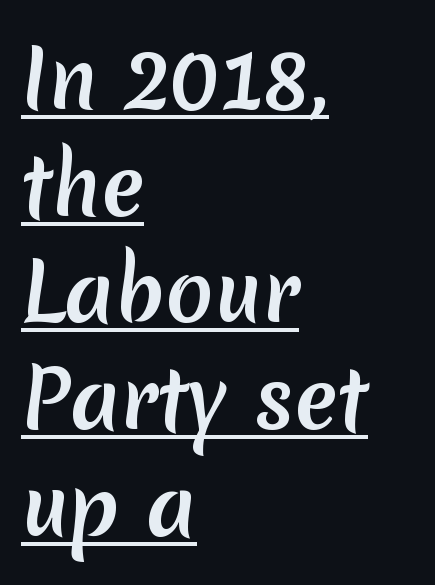
The image shows 79 px semibold sans-serif type; set left-aligned, normal line spacing (1.35x), normal letter spacing, underlined; low stroke contrast and a medium x-height.
